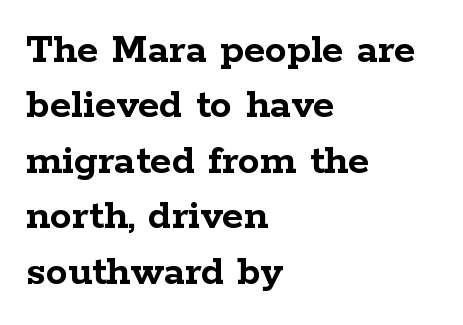
Does the copy run flush right? No — it runs flush left. Notice how descenders clear the ascenders below comfortably — that's standard leading. What stands out about the letter spacing? Nothing — it is the standard amount. This sample uses an upright cut, with every glyph sitting square on the baseline. In terms of weight, the rendering is a true, heavy bold. Character widths vary here, with narrow letters taking less room than wide ones.
